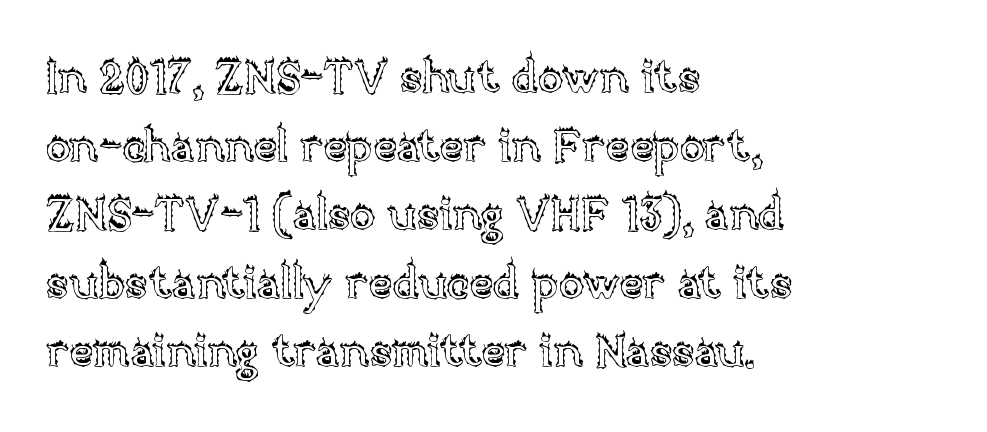
Q: Is the text italic (slanted)? A: No, it is upright.
Q: Is the text underlined? A: No.
Q: How is the paragraph aligned? A: Left-aligned.
Q: Is the spacing between letters normal or unusually wide? A: Normal.
Q: Is the spacing between lines tight, normal or loose? A: Normal.
Q: Width (condensed, normal, or wide)? A: Normal.
Q: x-height? A: Large.
Q: Monospaced? A: No.
